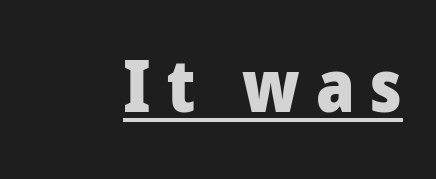
{"serif": "no", "italic": "no", "bold": "yes", "weight": "heavy", "width": "normal", "stroke_contrast": "low", "x_height": "medium", "monospaced": "no", "underline": "yes", "letter_spacing": "wide", "letter_spacing_em": 0.22, "glyph_px": 73}
